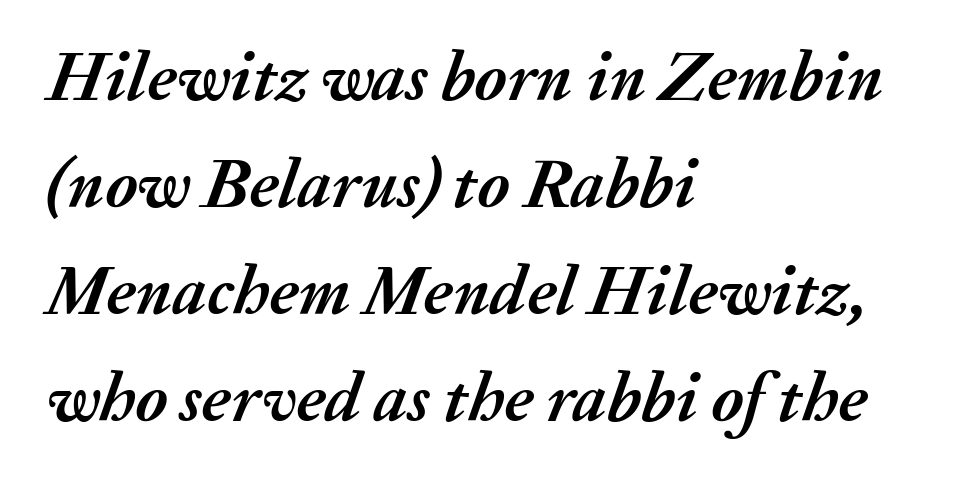
The image shows 69 px semibold type, italic (leaning right); set left-aligned, normal line spacing (1.55x), normal letter spacing, not underlined; medium stroke contrast and a medium x-height.
